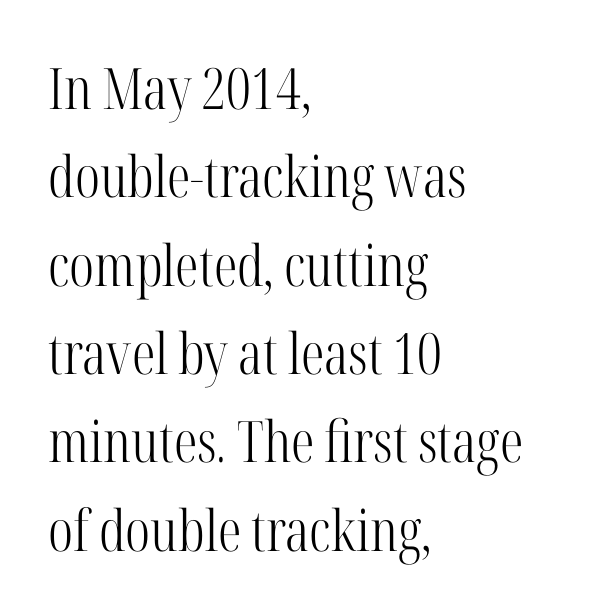
Q: Is the text bold? A: No.
Q: Is the text italic (slanted)? A: No, it is upright.
Q: Is the typeface a serif or a sans-serif typeface? A: Serif.
Q: Is the text underlined? A: No.
Q: How is the paragraph aligned? A: Left-aligned.
Q: Is the spacing between letters normal or unusually wide? A: Normal.
Q: Is the spacing between lines tight, normal or loose? A: Normal.
Q: Width (condensed, normal, or wide)? A: Condensed.
Q: Stroke contrast? A: High.
Q: x-height? A: Medium.
Q: Monospaced? A: No.
